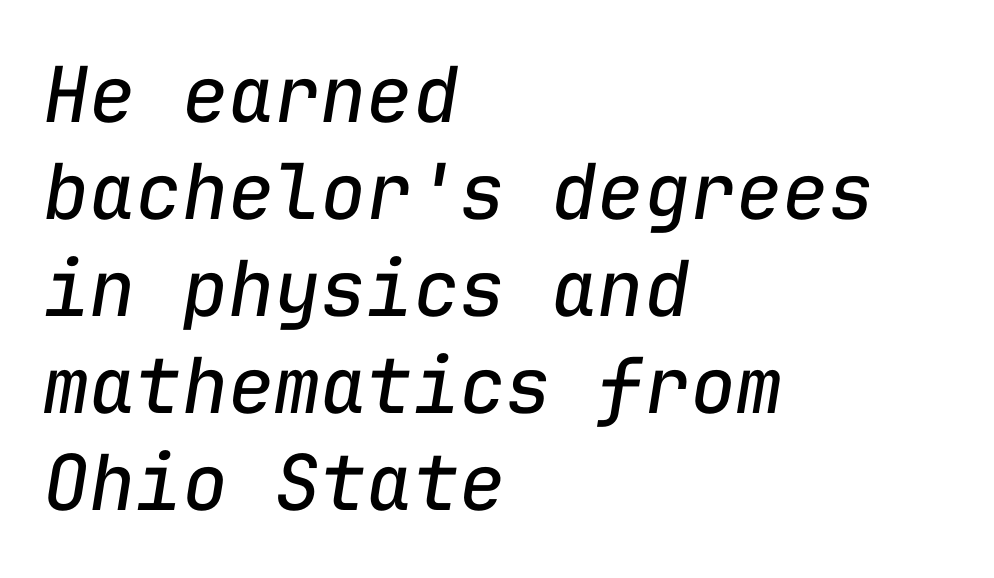
The image shows 77 px regular-weight type, italic (leaning right), monospaced; set left-aligned, normal line spacing (1.26x), normal letter spacing, not underlined; low stroke contrast and a medium x-height.
